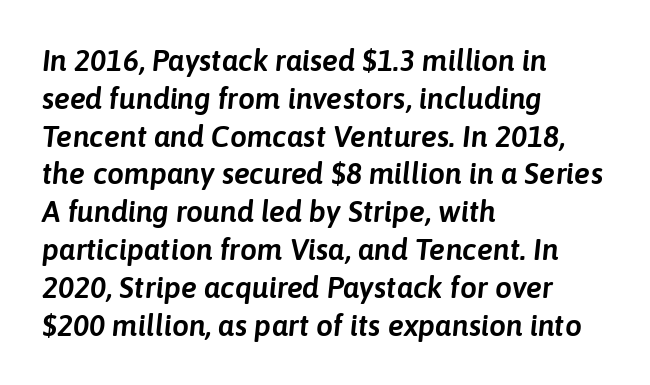
Q: Is the text italic (slanted)? A: Yes, it leans right by about 6 degrees.
Q: Is the text underlined? A: No.
Q: How is the paragraph aligned? A: Left-aligned.
Q: Is the spacing between letters normal or unusually wide? A: Normal.
Q: Is the spacing between lines tight, normal or loose? A: Normal.
Q: Width (condensed, normal, or wide)? A: Normal.
Q: Stroke contrast? A: Low.
Q: x-height? A: Medium.
Q: Monospaced? A: No.
